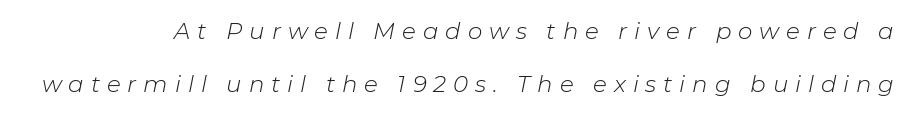
{"italic": "yes", "lean": "right", "slant_degrees": 11, "bold": "no", "underline": "no", "line_spacing": "loose", "line_spacing_ratio": 2.32, "letter_spacing": "wide", "letter_spacing_em": 0.3, "glyph_px": 23}
